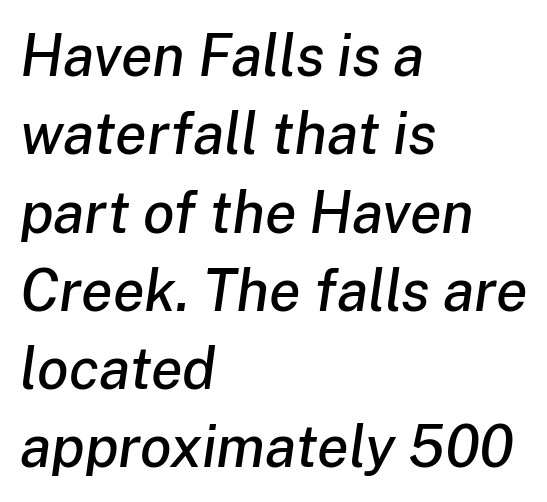
Spacing verdict: proportional, widths tailored to each character. Quick note: underline off. When letters slant like this, we call the style italic. All the whitespace from short lines collects on the right.
